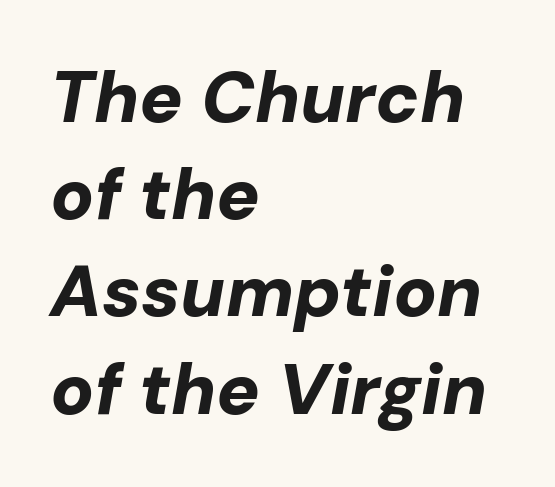
The font's italic variant was chosen for this text. Unmarked baselines from the first word to the last. A dark, heavy texture on the line: the type is bold. The letters advance in unequal steps, a hallmark of proportional type.
